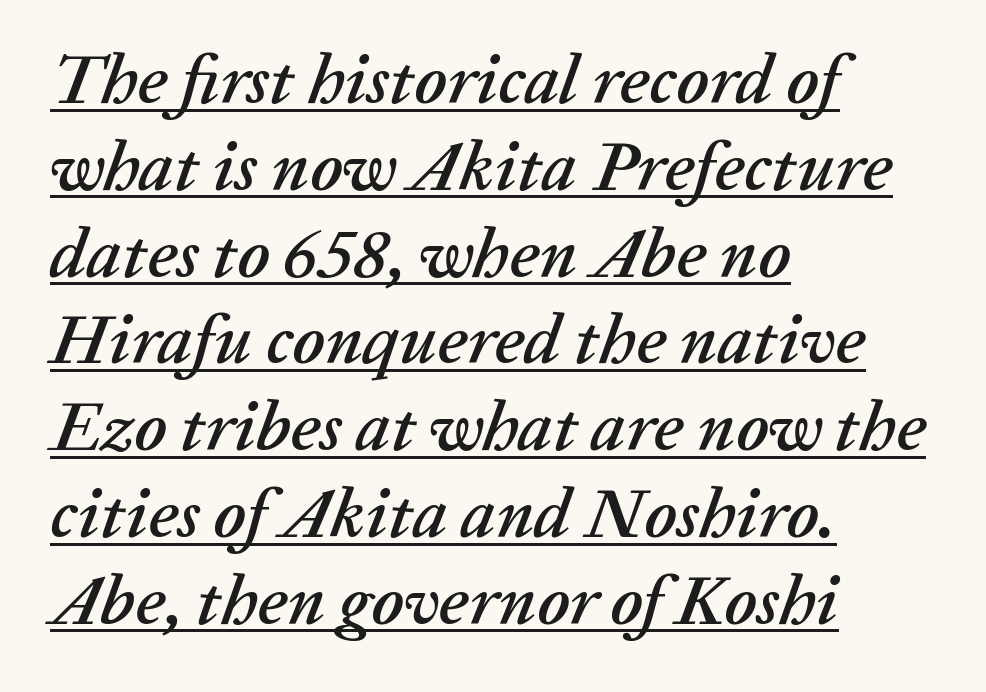
Q: Is the text italic (slanted)? A: Yes, it leans right by about 20 degrees.
Q: Is the text underlined? A: Yes.
Q: How is the paragraph aligned? A: Left-aligned.
Q: Is the spacing between letters normal or unusually wide? A: Normal.
Q: Width (condensed, normal, or wide)? A: Normal.
Q: Stroke contrast? A: Low.
Q: x-height? A: Medium.
Q: Monospaced? A: No.
